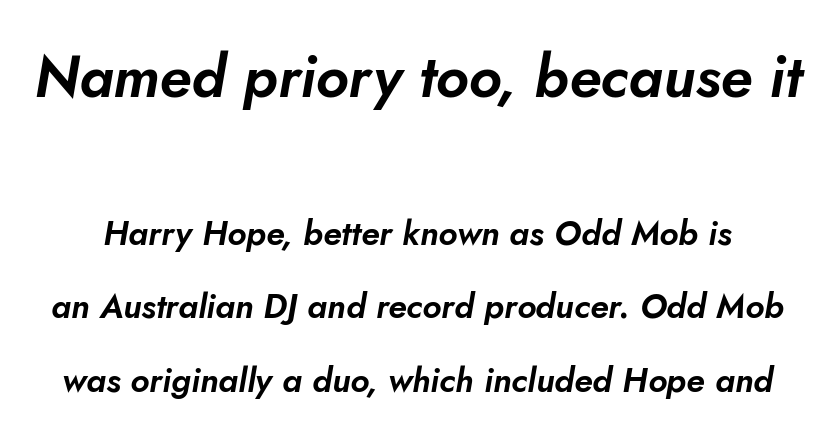
Underlining? Definitely not there. Horizontal bands of white between lines are thick stripes. Compare the two chunks: the upper has the greater cap height. A typesetter would call this proportional, since set widths differ per character. You could call the tracking neutral — neither tight nor loose.
